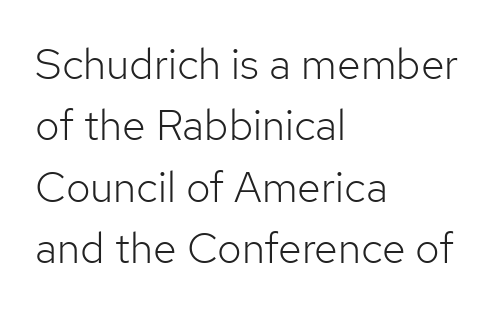
The image shows 43 px light sans-serif type, upright; set left-aligned, normal line spacing (1.43x), normal letter spacing, not underlined; low stroke contrast and a medium x-height.
